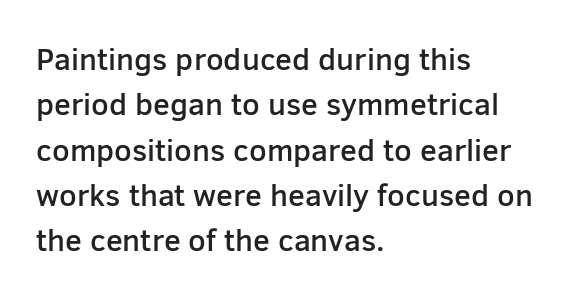
The image shows 31 px semibold sans-serif type, upright; set left-aligned, normal line spacing (1.46x), normal letter spacing, not underlined; low stroke contrast and a medium x-height.
